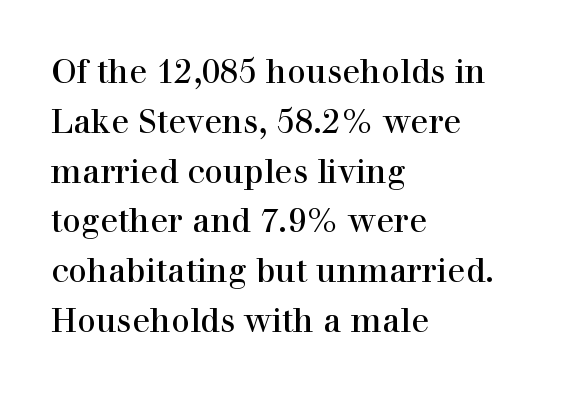
{"serif": "yes", "italic": "no", "bold": "no", "weight": "regular", "width": "normal", "stroke_contrast": "high", "x_height": "medium", "monospaced": "no", "underline": "no", "align": "left", "line_spacing": "normal", "line_spacing_ratio": 1.51, "letter_spacing": "normal", "letter_spacing_em": 0.0, "glyph_px": 33}
